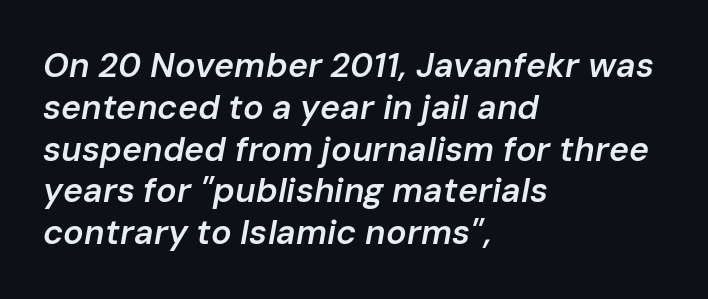
{"italic": "yes", "lean": "right", "slant_degrees": 10, "bold": "semi", "weight": "semibold", "width": "normal", "stroke_contrast": "low", "x_height": "medium", "monospaced": "no", "underline": "no", "align": "left", "line_spacing_ratio": 1.23, "letter_spacing": "normal", "letter_spacing_em": 0.0, "glyph_px": 34}
